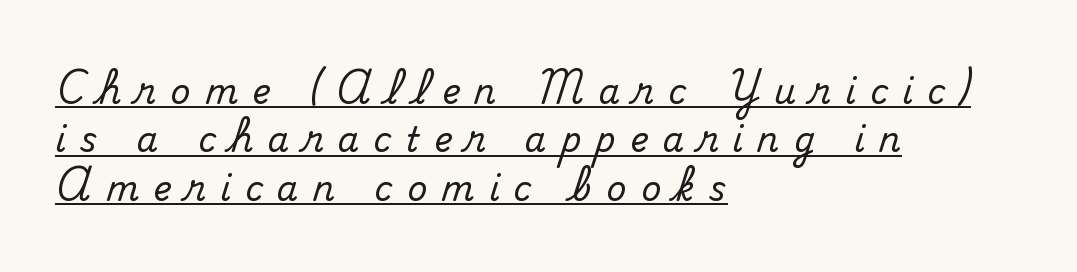
{"serif": "yes", "width": "normal", "stroke_contrast": "medium", "x_height": "small", "monospaced": "no", "underline": "yes", "align": "left", "line_spacing": "normal", "line_spacing_ratio": 1.42, "letter_spacing": "wide", "letter_spacing_em": 0.43, "glyph_px": 34}
